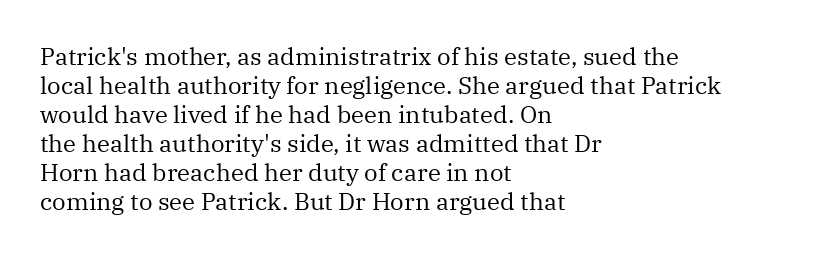
{"italic": "no", "bold": "no", "underline": "no", "align": "left", "line_spacing_ratio": 1.21, "letter_spacing": "normal", "letter_spacing_em": 0.0, "glyph_px": 24}
